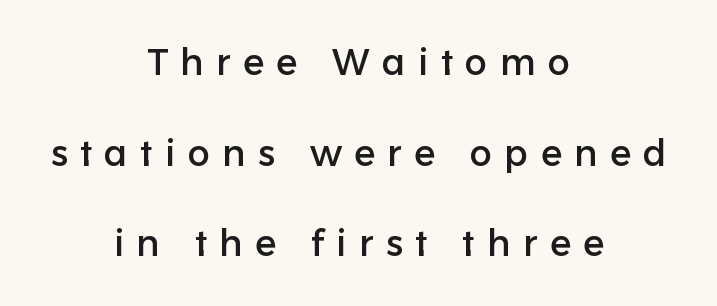
{"serif": "no", "italic": "no", "width": "normal", "stroke_contrast": "low", "x_height": "medium", "monospaced": "no", "underline": "no", "align": "center", "line_spacing": "loose", "line_spacing_ratio": 2.45, "letter_spacing": "wide", "letter_spacing_em": 0.34, "glyph_px": 37}
